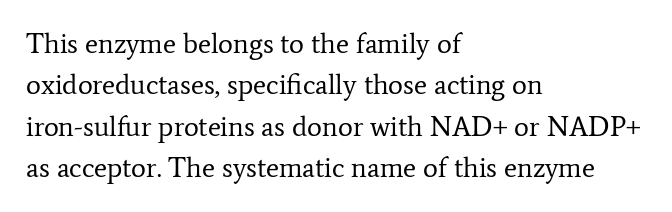
The image shows 28 px regular-weight serif type, upright; set left-aligned, normal line spacing (1.48x), normal letter spacing, not underlined; low stroke contrast and a medium x-height.
